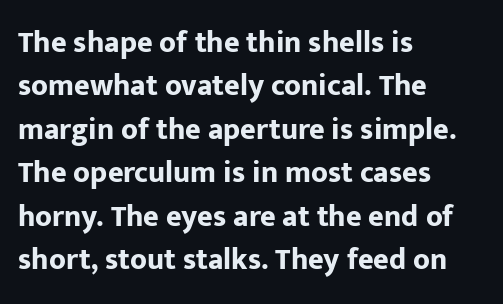
Words float on clear page, feet unadorned. Vertical strokes here are truly vertical. Typographic density is high because the face is bold. Spacing between characters is what you'd get straight out of the box. Every row of glyphs begins at an identical x-position on the left.
